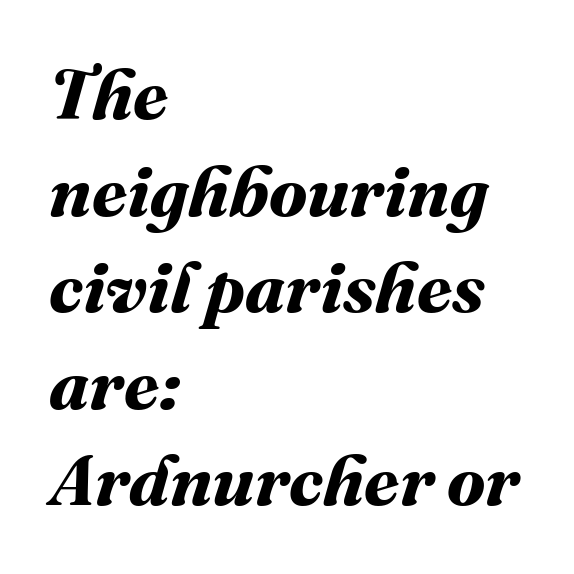
Q: Is the text bold? A: Yes.
Q: Is the text underlined? A: No.
Q: How is the paragraph aligned? A: Left-aligned.
Q: Is the spacing between letters normal or unusually wide? A: Normal.
Q: Is the spacing between lines tight, normal or loose? A: Normal.
Q: Width (condensed, normal, or wide)? A: Normal.
Q: Stroke contrast? A: Medium.
Q: x-height? A: Medium.
Q: Monospaced? A: No.
